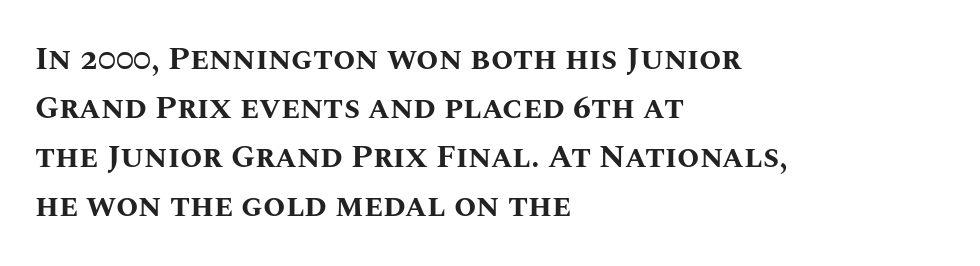
Q: Is the text bold? A: Yes.
Q: Is the text italic (slanted)? A: No, it is upright.
Q: Is the text underlined? A: No.
Q: How is the paragraph aligned? A: Left-aligned.
Q: Is the spacing between letters normal or unusually wide? A: Normal.
Q: Is the spacing between lines tight, normal or loose? A: Normal.
Q: Width (condensed, normal, or wide)? A: Normal.
Q: Stroke contrast? A: Medium.
Q: x-height? A: Large.
Q: Monospaced? A: No.
